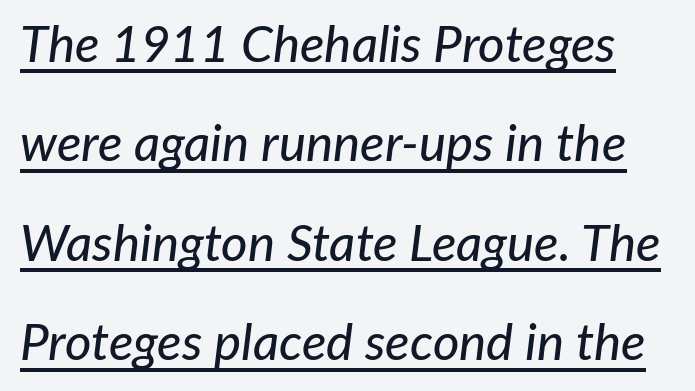
You can see a thin bar hugging the bottom of the glyphs. Summary of vertical rhythm: relaxed, with wide interline spacing. The tracking reads as untouched default to a designer's eye. This sample has the flowing, uneven cadence of proportional lettering.
